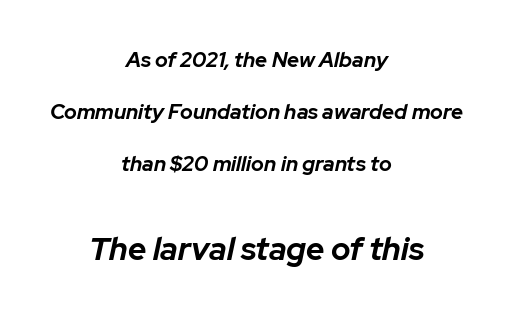
{"italic": "yes", "lean": "right", "slant_degrees": 12, "bold": "yes", "weight": "bold", "width": "normal", "stroke_contrast": "low", "x_height": "medium", "monospaced": "no", "underline": "no", "align": "center", "line_spacing": "loose", "line_spacing_ratio": 2.48, "letter_spacing": "normal", "letter_spacing_em": 0.0, "larger_block": "second", "size_ratio": 1.52, "glyph_px": 32}
